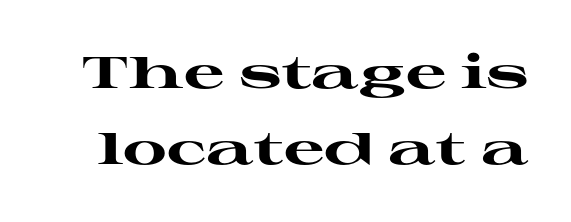
The space directly below the letters is spotless. The rendering uses natural spacing where letterforms have individual widths. The letters are bold, with thick, heavy strokes. Every stem runs plumb, perpendicular to the baseline.
